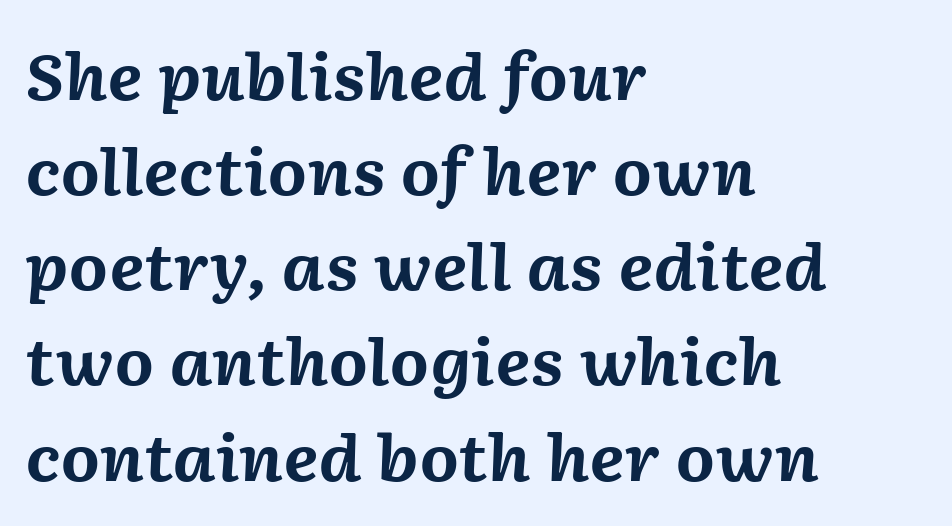
Quick note: underline off. This sample uses plain, unmodified letter spacing. The passage shown stacks its lines at a standard gap. The axis of the letterforms is tilted away from vertical. Heavy, bold letterforms. The lines in this sample share a left origin and differ only in where they stop.
